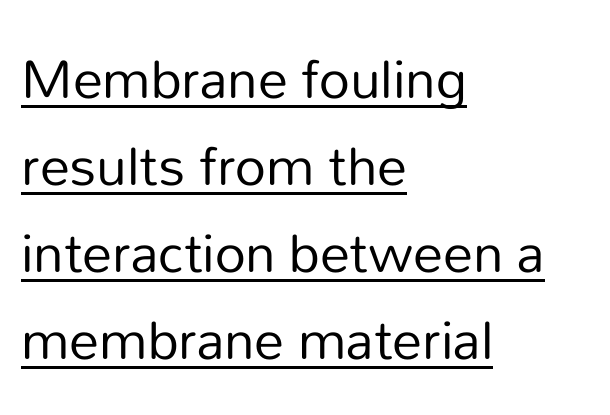
{"serif": "no", "italic": "no", "bold": "no", "weight": "regular", "width": "normal", "stroke_contrast": "low", "x_height": "medium", "monospaced": "no", "underline": "yes", "align": "left", "line_spacing": "normal", "line_spacing_ratio": 1.45, "letter_spacing": "normal", "letter_spacing_em": 0.0, "glyph_px": 60}
